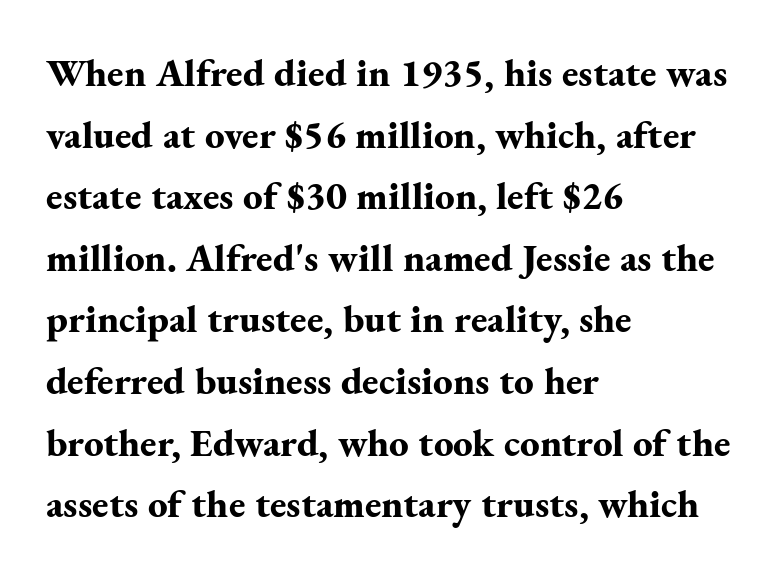
Q: Is the text bold? A: Yes.
Q: Is the text italic (slanted)? A: No, it is upright.
Q: Is the typeface a serif or a sans-serif typeface? A: Serif.
Q: Is the text underlined? A: No.
Q: How is the paragraph aligned? A: Left-aligned.
Q: Is the spacing between letters normal or unusually wide? A: Normal.
Q: Is the spacing between lines tight, normal or loose? A: Normal.
Q: Width (condensed, normal, or wide)? A: Normal.
Q: Stroke contrast? A: Medium.
Q: x-height? A: Small.
Q: Monospaced? A: No.
